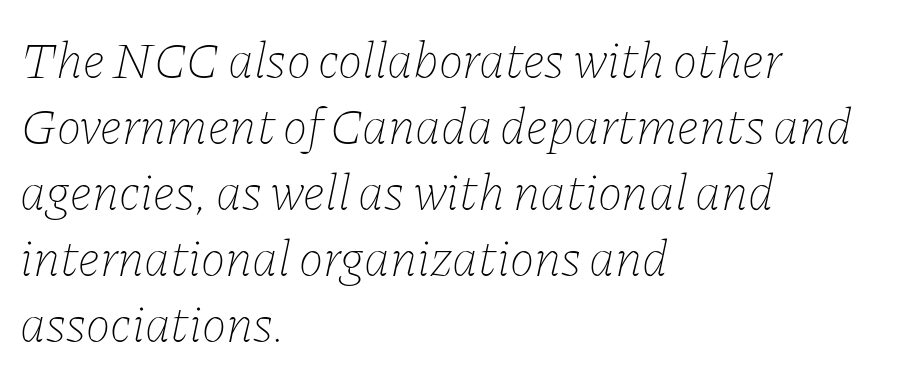
{"italic": "yes", "lean": "right", "slant_degrees": 11, "bold": "no", "weight": "thin", "width": "normal", "stroke_contrast": "low", "x_height": "medium", "monospaced": "no", "underline": "no", "align": "left", "line_spacing": "normal", "line_spacing_ratio": 1.27, "letter_spacing": "normal", "letter_spacing_em": 0.0, "glyph_px": 52}
